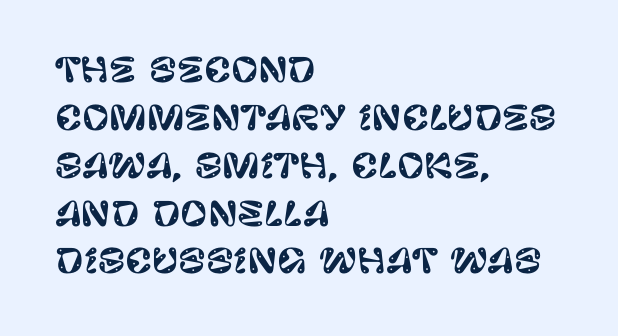
The horizontal fit of the characters is conventional and even. The typeface chosen for these lines omits serifs. These lines sit exactly where default settings would place them. This sample is left-justified, so line endings fall wherever the words run out.
